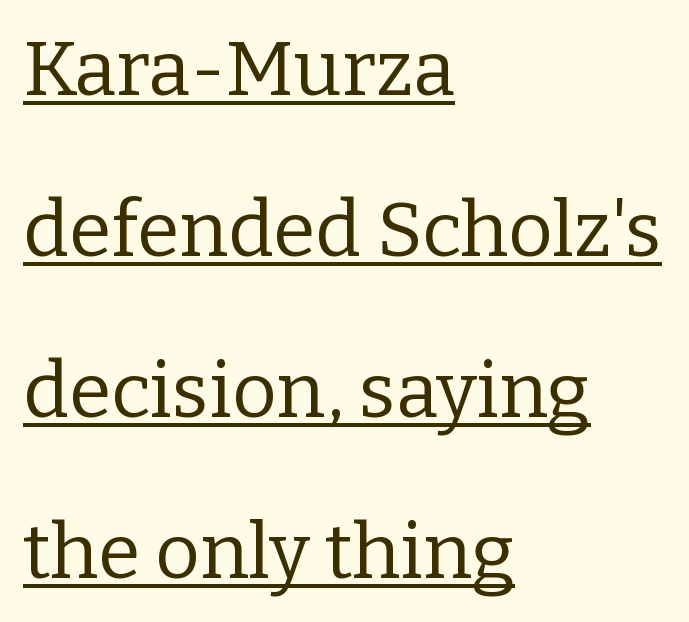
Q: Is the text bold? A: No.
Q: Is the text italic (slanted)? A: No, it is upright.
Q: Is the typeface a serif or a sans-serif typeface? A: Serif.
Q: Is the text underlined? A: Yes.
Q: How is the paragraph aligned? A: Left-aligned.
Q: Is the spacing between letters normal or unusually wide? A: Normal.
Q: Is the spacing between lines tight, normal or loose? A: Loose.
Q: Width (condensed, normal, or wide)? A: Normal.
Q: Stroke contrast? A: Low.
Q: x-height? A: Medium.
Q: Monospaced? A: No.
